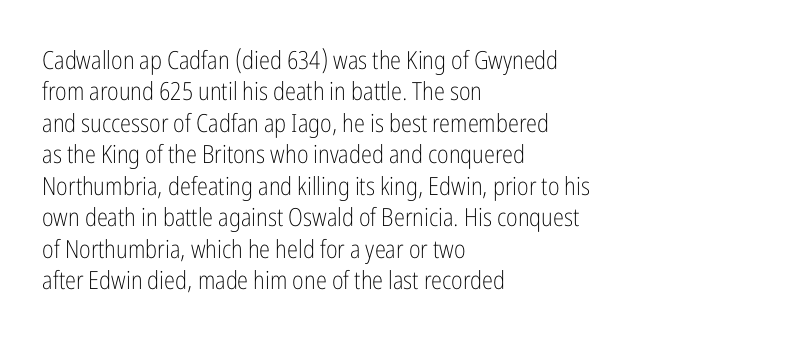
The image shows 25 px text type, upright; set left-aligned, normal line spacing (1.26x), normal letter spacing, not underlined.
